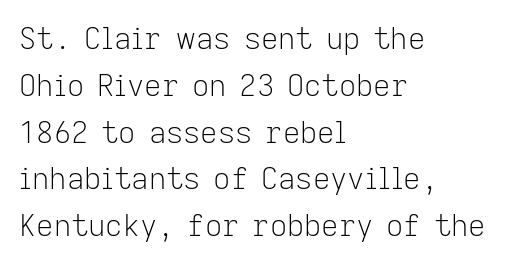
Q: Is the text bold? A: No.
Q: Is the text italic (slanted)? A: No, it is upright.
Q: Is the typeface a serif or a sans-serif typeface? A: Sans-serif.
Q: Is the text underlined? A: No.
Q: How is the paragraph aligned? A: Left-aligned.
Q: Is the spacing between letters normal or unusually wide? A: Normal.
Q: Is the spacing between lines tight, normal or loose? A: Normal.
Q: Width (condensed, normal, or wide)? A: Normal.
Q: Stroke contrast? A: Low.
Q: x-height? A: Medium.
Q: Monospaced? A: No.
